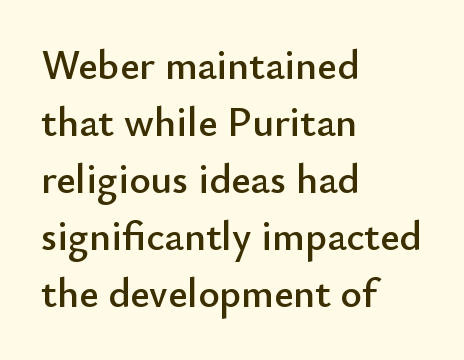
Every character sits straight up, as roman type does. A student would call this left alignment; a typographer would say flush left, rag right. Spacing verdict: proportional, widths tailored to each character. Between one letter and the next there's only the usual sliver of space.
